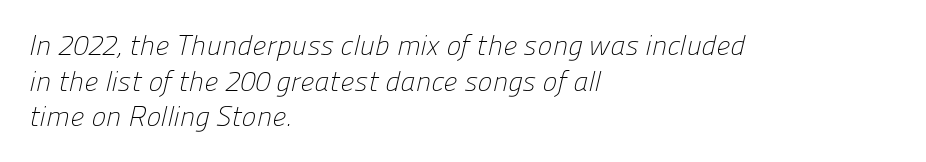
Whoever set this chose a conventional vertical rhythm. Stroke thickness stays within the range of a standard reading face or lighter. Stroke terminals: plain, sans-serif. Anything drawn beneath the words? Only blank space. The rendering uses natural spacing where letterforms have individual widths.
